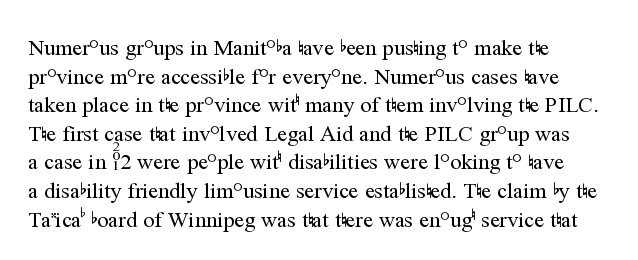
The image shows 22 px text type, upright; set left-aligned, normal line spacing (1.3x), normal letter spacing, not underlined.
